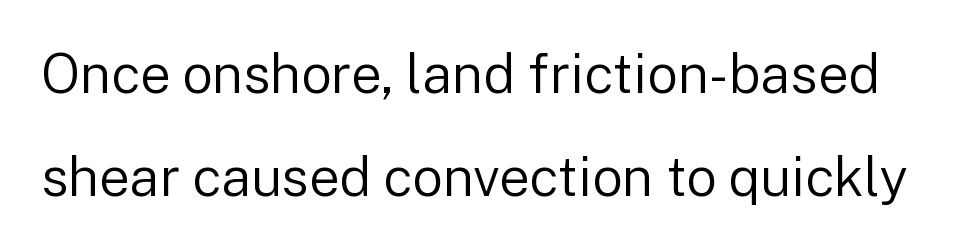
Q: Is the text bold? A: No.
Q: Is the text italic (slanted)? A: No, it is upright.
Q: Is the typeface a serif or a sans-serif typeface? A: Sans-serif.
Q: Is the text underlined? A: No.
Q: Is the spacing between letters normal or unusually wide? A: Normal.
Q: Is the spacing between lines tight, normal or loose? A: Loose.
Q: Width (condensed, normal, or wide)? A: Normal.
Q: Stroke contrast? A: Low.
Q: x-height? A: Medium.
Q: Monospaced? A: No.
